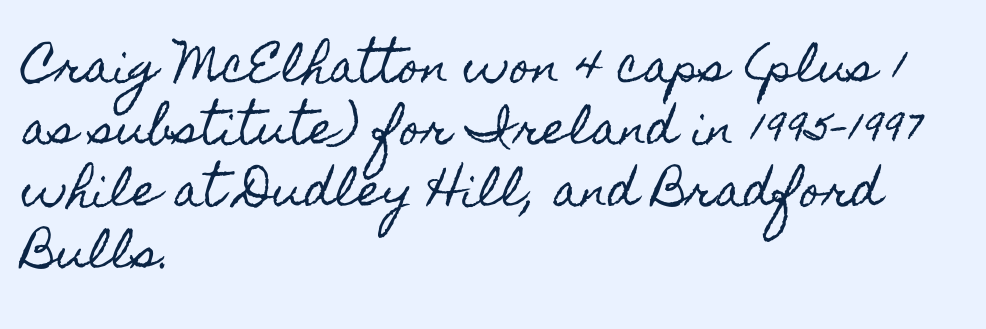
{"width": "condensed", "x_height": "small", "monospaced": "no", "underline": "no", "align": "left", "line_spacing": "normal", "line_spacing_ratio": 1.41, "letter_spacing": "normal", "letter_spacing_em": 0.0, "glyph_px": 44}
